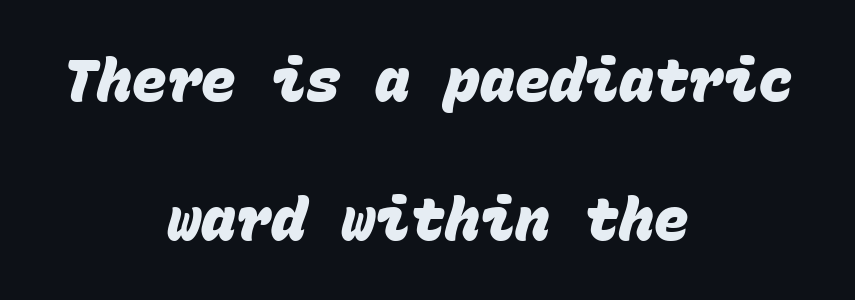
Casual observation: everything's sitting right in the middle. You could fit nearly another row in the gap between these rows. Unmarked baselines from the first word to the last. The line texture is even and compact thanks to regular tracking.
